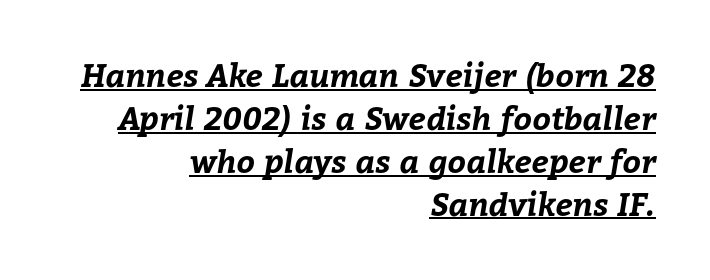
Q: Is the text bold? A: Yes.
Q: Is the text underlined? A: Yes.
Q: How is the paragraph aligned? A: Right-aligned.
Q: Is the spacing between letters normal or unusually wide? A: Normal.
Q: Is the spacing between lines tight, normal or loose? A: Normal.
Q: Width (condensed, normal, or wide)? A: Normal.
Q: Stroke contrast? A: Low.
Q: x-height? A: Medium.
Q: Monospaced? A: No.
